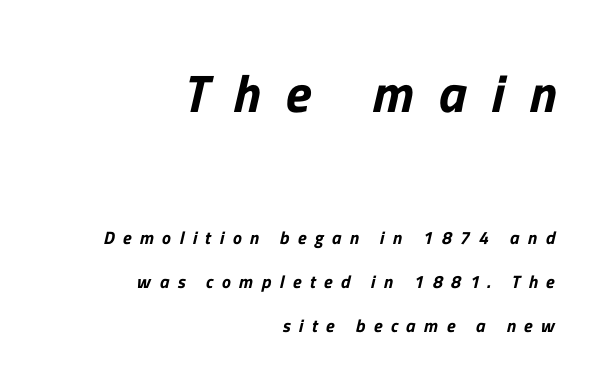
Q: Is the typeface a serif or a sans-serif typeface? A: Sans-serif.
Q: Is the text underlined? A: No.
Q: How is the paragraph aligned? A: Right-aligned.
Q: Is the spacing between letters normal or unusually wide? A: Unusually wide.
Q: Is the spacing between lines tight, normal or loose? A: Loose.
Q: Which block of text is set in a larger size, the first (top) or the second (bottom)? A: The first (top) one.
Q: Width (condensed, normal, or wide)? A: Normal.
Q: Stroke contrast? A: Low.
Q: x-height? A: Medium.
Q: Monospaced? A: No.
